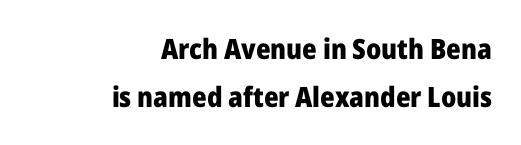
The image shows 28 px heavy sans-serif type, upright; set right-aligned, line spacing 1.71x, normal letter spacing, not underlined; low stroke contrast and a medium x-height.
